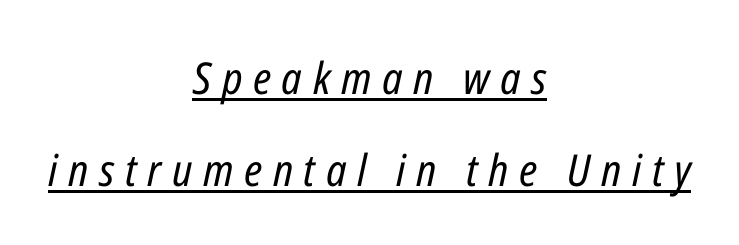
{"italic": "yes", "lean": "right", "slant_degrees": 12, "bold": "no", "weight": "regular", "width": "condensed", "stroke_contrast": "low", "x_height": "medium", "monospaced": "no", "underline": "yes", "align": "center", "line_spacing": "loose", "line_spacing_ratio": 2.09, "letter_spacing": "wide", "letter_spacing_em": 0.24, "glyph_px": 44}
